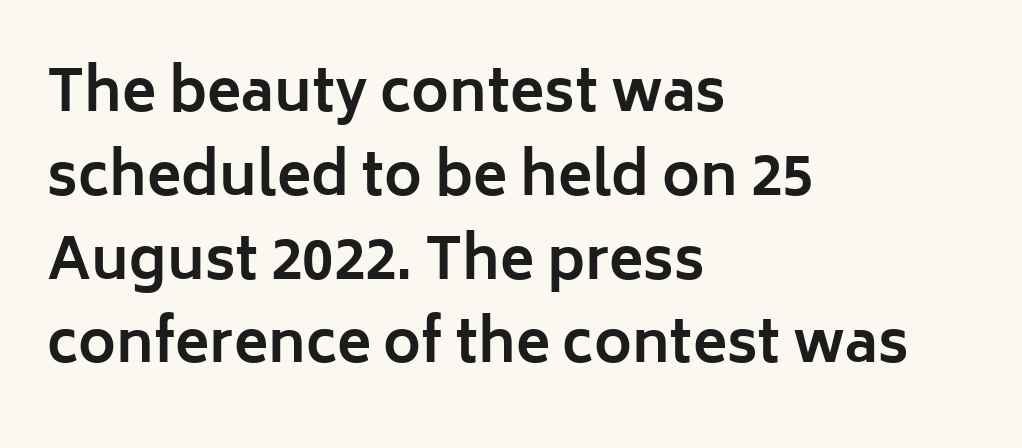
Q: Is the text bold? A: Yes.
Q: Is the text italic (slanted)? A: No, it is upright.
Q: Is the typeface a serif or a sans-serif typeface? A: Sans-serif.
Q: Is the text underlined? A: No.
Q: How is the paragraph aligned? A: Left-aligned.
Q: Is the spacing between letters normal or unusually wide? A: Normal.
Q: Is the spacing between lines tight, normal or loose? A: Normal.
Q: Width (condensed, normal, or wide)? A: Normal.
Q: Stroke contrast? A: Low.
Q: x-height? A: Medium.
Q: Monospaced? A: No.
